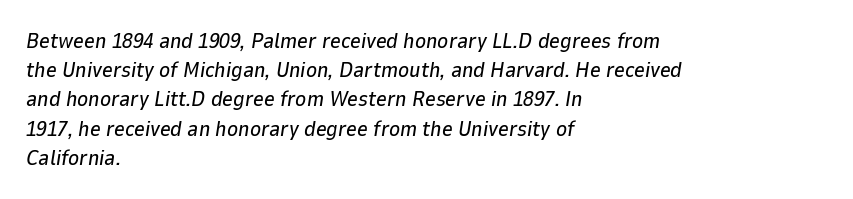
{"italic": "yes", "lean": "right", "slant_degrees": 9, "underline": "no", "align": "left", "line_spacing": "normal", "line_spacing_ratio": 1.39, "letter_spacing": "normal", "letter_spacing_em": 0.0, "glyph_px": 21}
